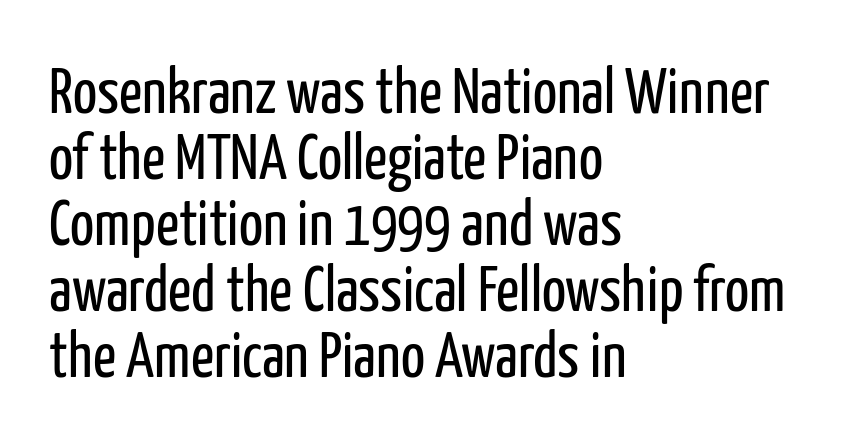
The image shows 64 px regular-weight, condensed sans-serif type, upright; set left-aligned, tight line spacing (1.03x), normal letter spacing, not underlined; low stroke contrast and a medium x-height.
